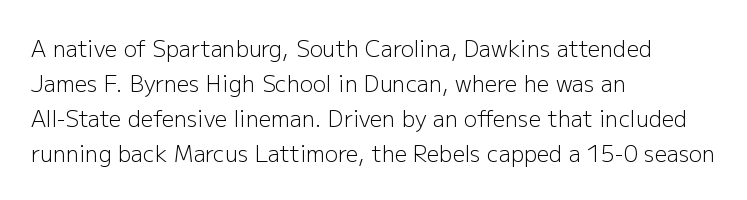
The image shows 22 px text type, upright; set left-aligned, normal line spacing (1.59x), normal letter spacing, not underlined.
